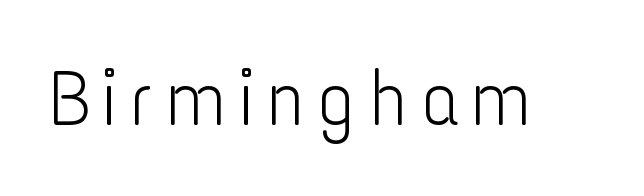
{"serif": "no", "italic": "no", "bold": "no", "weight": "light", "width": "condensed", "stroke_contrast": "low", "x_height": "medium", "monospaced": "no", "underline": "no", "glyph_px": 78}
